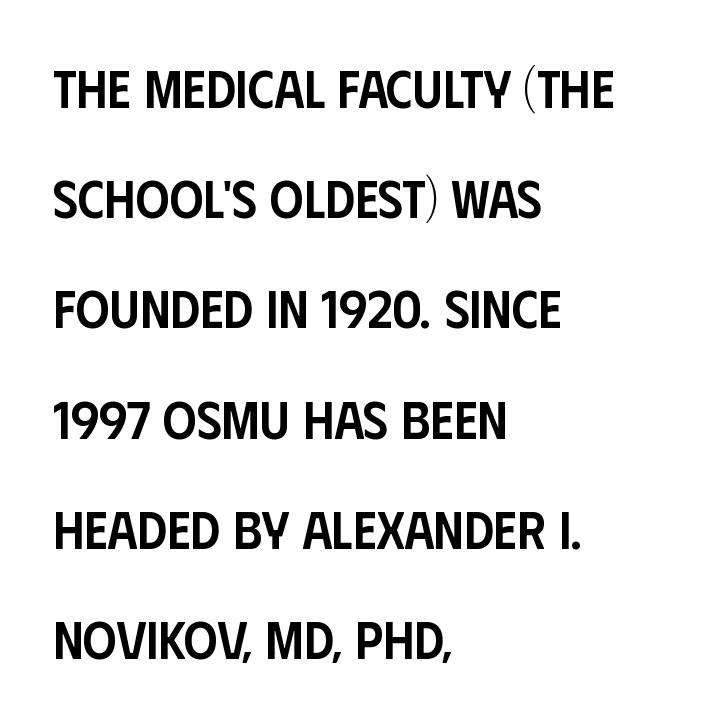
The image shows 53 px semibold, condensed sans-serif type, upright; set left-aligned, loose line spacing (2.08x), normal letter spacing, not underlined; low stroke contrast and a large x-height.
